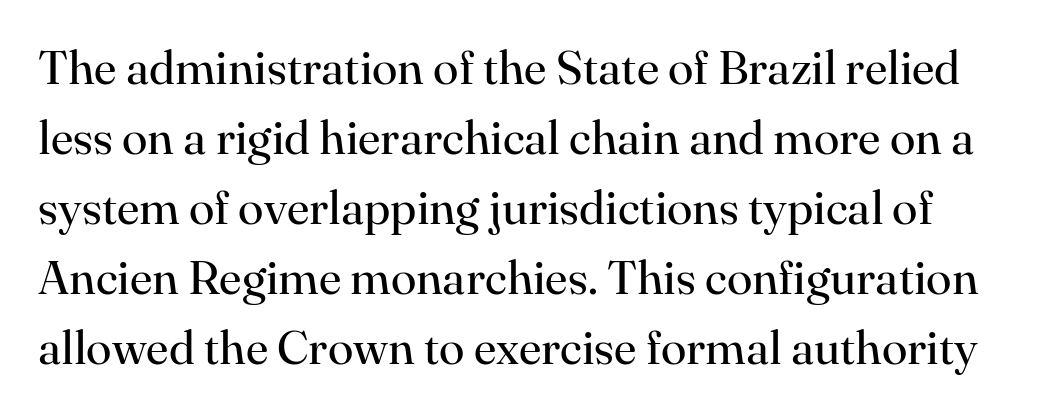
Check the space under the baseline: it is left empty. Stems and bowls with no extra thickness — not bold. Characters remain perfectly vertical along every line. Character widths vary here, with narrow letters taking less room than wide ones. Compared with typical paragraphs, the rows here are spaced about the same.
